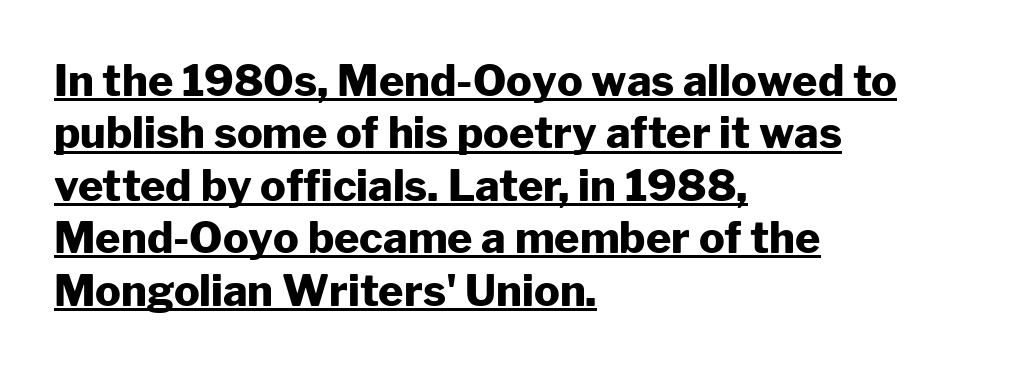
Q: Is the text bold? A: Yes.
Q: Is the text italic (slanted)? A: No, it is upright.
Q: Is the typeface a serif or a sans-serif typeface? A: Sans-serif.
Q: Is the text underlined? A: Yes.
Q: How is the paragraph aligned? A: Left-aligned.
Q: Is the spacing between letters normal or unusually wide? A: Normal.
Q: Width (condensed, normal, or wide)? A: Normal.
Q: Stroke contrast? A: Low.
Q: x-height? A: Medium.
Q: Monospaced? A: No.
